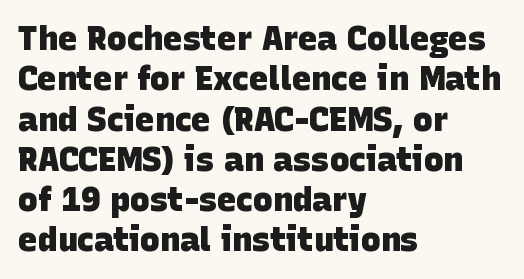
Summary of weight: heavy, a full bold. Where is the straight margin? On the left. The words here are not underlined. Think of a printed novel: that variable character pitch is what you see here. This rendering leaves character spacing at its baseline value. A sans-serif font was chosen for this passage.
